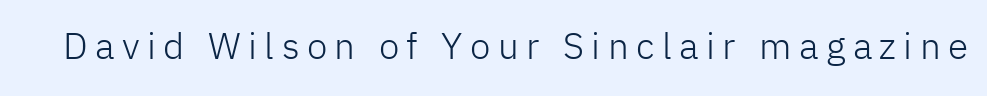
Q: Is the text bold? A: No.
Q: Is the text italic (slanted)? A: No, it is upright.
Q: Is the typeface a serif or a sans-serif typeface? A: Sans-serif.
Q: Is the text underlined? A: No.
Q: Is the spacing between letters normal or unusually wide? A: Unusually wide.
Q: Width (condensed, normal, or wide)? A: Normal.
Q: Stroke contrast? A: Low.
Q: x-height? A: Medium.
Q: Monospaced? A: No.
